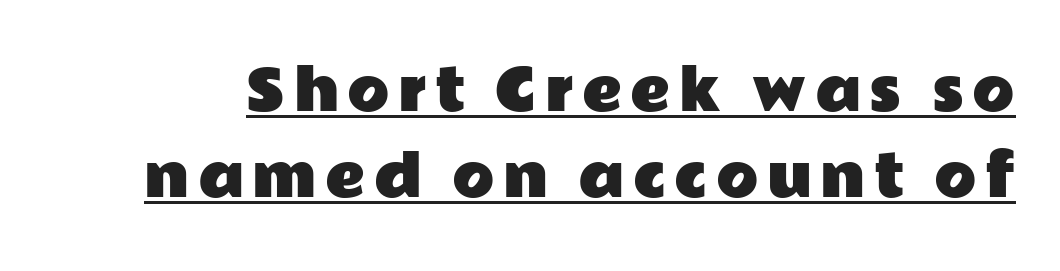
The lettering is marked with a stroke running underneath it. Think of a printed novel: that variable character pitch is what you see here. The space between consecutive lines is moderate. The font family rendered here belongs to the sans-serif group.
